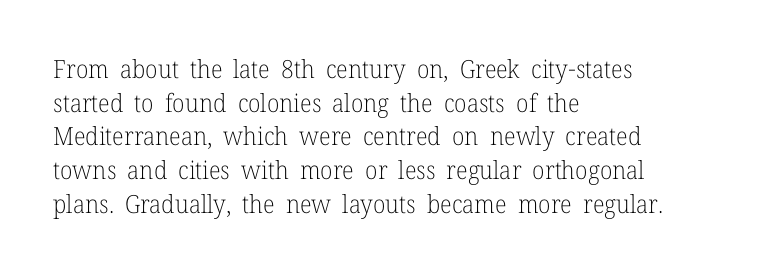
Q: Is the text bold? A: No.
Q: Is the text italic (slanted)? A: No, it is upright.
Q: Is the text underlined? A: No.
Q: How is the paragraph aligned? A: Left-aligned.
Q: Is the spacing between letters normal or unusually wide? A: Normal.
Q: Is the spacing between lines tight, normal or loose? A: Normal.
